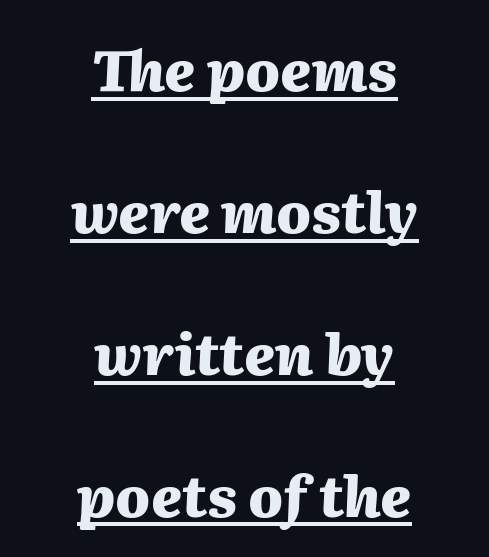
Q: Is the text bold? A: Yes.
Q: Is the text italic (slanted)? A: Yes, it leans right by about 2 degrees.
Q: Is the text underlined? A: Yes.
Q: How is the paragraph aligned? A: Centered.
Q: Is the spacing between letters normal or unusually wide? A: Normal.
Q: Is the spacing between lines tight, normal or loose? A: Loose.
Q: Width (condensed, normal, or wide)? A: Normal.
Q: Stroke contrast? A: Medium.
Q: x-height? A: Medium.
Q: Monospaced? A: No.
